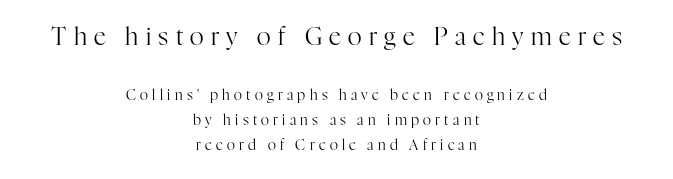
{"italic": "no", "bold": "no", "underline": "no", "align": "center", "line_spacing_ratio": 1.81, "letter_spacing": "wide", "letter_spacing_em": 0.3, "larger_block": "first", "size_ratio": 1.71, "glyph_px": 24}
